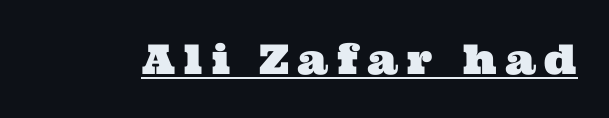
The image shows 41 px wide serif type; set unusually wide letter spacing (+0.21 em), underlined; medium stroke contrast and a medium x-height.
